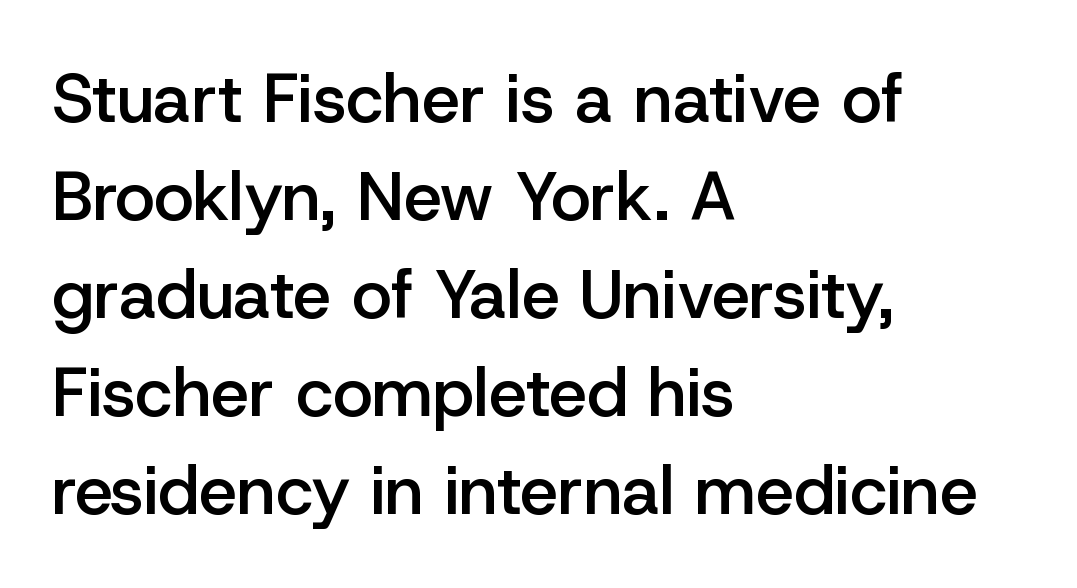
{"serif": "no", "italic": "no", "bold": "semi", "weight": "semibold", "width": "normal", "stroke_contrast": "low", "x_height": "medium", "monospaced": "no", "underline": "no", "align": "left", "line_spacing": "normal", "line_spacing_ratio": 1.44, "letter_spacing": "normal", "letter_spacing_em": 0.0, "glyph_px": 68}
